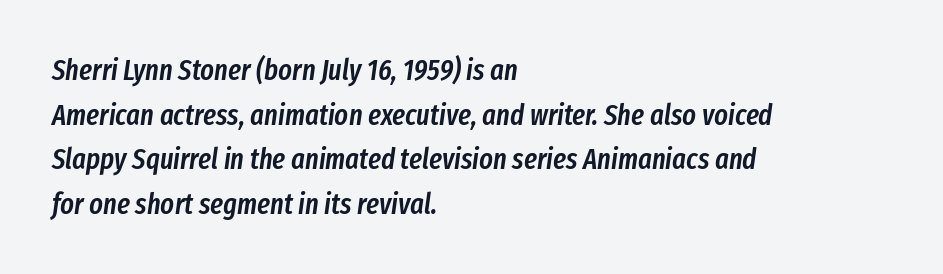
The image shows 29 px semibold, condensed type, italic (leaning right); set left-aligned, normal line spacing (1.54x), normal letter spacing, not underlined; low stroke contrast and a medium x-height.
